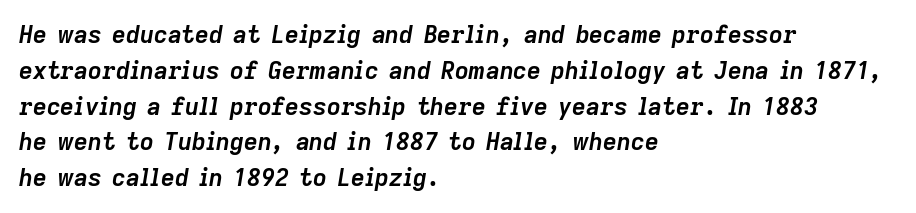
{"italic": "yes", "lean": "right", "slant_degrees": 9, "bold": "yes", "underline": "no", "align": "left", "line_spacing": "normal", "line_spacing_ratio": 1.49, "letter_spacing": "normal", "letter_spacing_em": 0.0, "glyph_px": 24}
